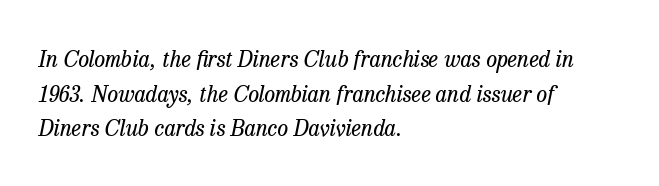
Stems and bowls with no extra thickness — not bold. The passage is arranged the way most books set body copy — flush left. Posture: slanted. The rendering keeps characters at their native spacing. Type without underlining.
